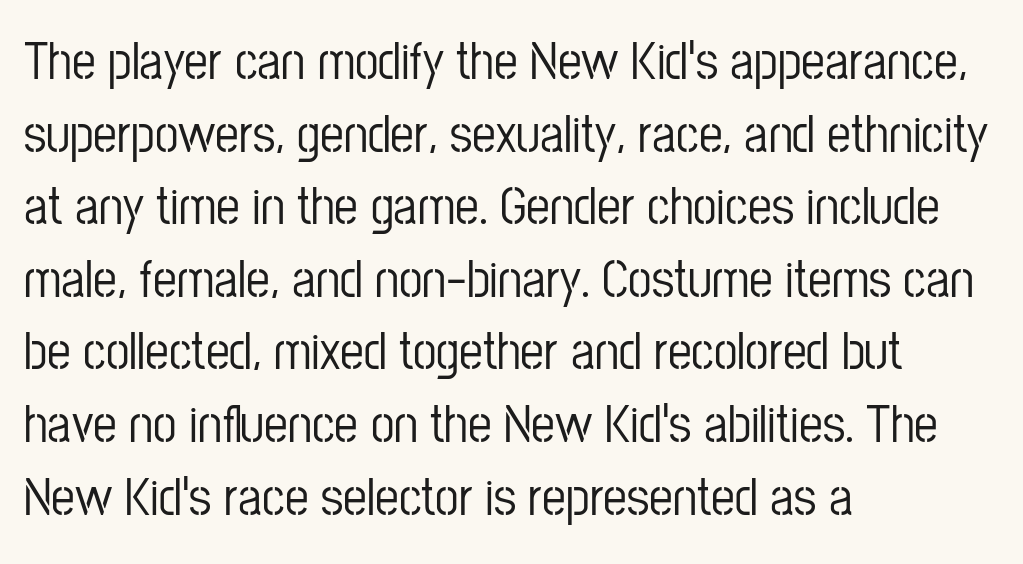
Q: Is the text italic (slanted)? A: No, it is upright.
Q: Is the typeface a serif or a sans-serif typeface? A: Sans-serif.
Q: Is the text underlined? A: No.
Q: How is the paragraph aligned? A: Left-aligned.
Q: Is the spacing between letters normal or unusually wide? A: Normal.
Q: Is the spacing between lines tight, normal or loose? A: Normal.
Q: Width (condensed, normal, or wide)? A: Condensed.
Q: Stroke contrast? A: Low.
Q: x-height? A: Medium.
Q: Monospaced? A: No.
